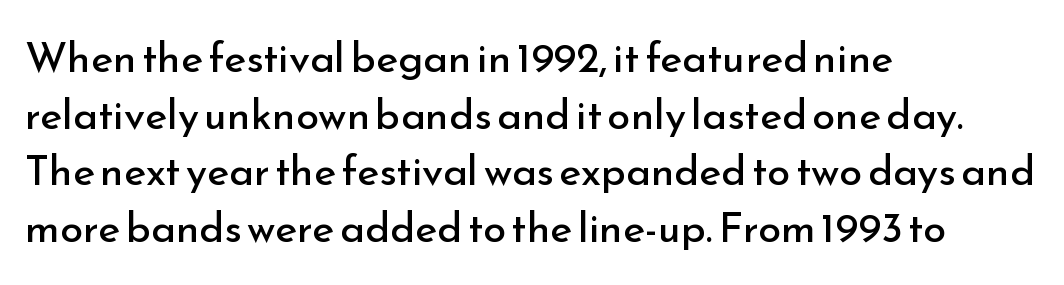
The image shows 42 px regular-weight sans-serif type, upright; set left-aligned, normal line spacing (1.35x), normal letter spacing, not underlined; low stroke contrast and a small x-height.
